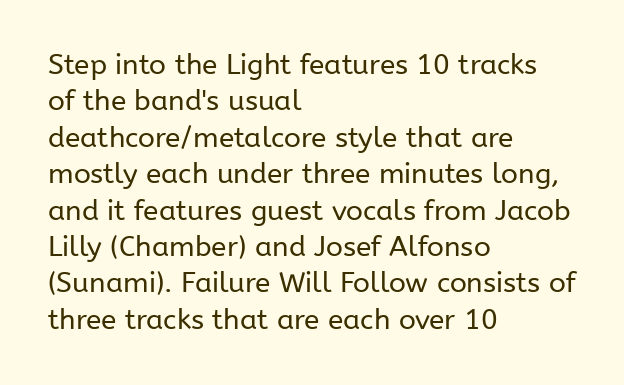
The tracking reads as untouched default to a designer's eye. The letters advance in unequal steps, a hallmark of proportional type. Typographically, this falls in the sans-serif category. Underlining? Definitely not there. The lines in this sample share a left origin and differ only in where they stop. Quick note: interline space is typical.
